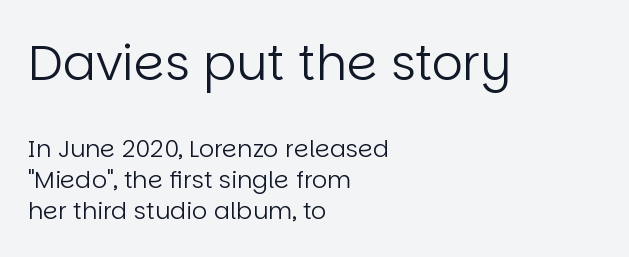
Q: Is the text bold? A: No.
Q: Is the text italic (slanted)? A: No, it is upright.
Q: Is the typeface a serif or a sans-serif typeface? A: Sans-serif.
Q: Is the text underlined? A: No.
Q: How is the paragraph aligned? A: Left-aligned.
Q: Is the spacing between letters normal or unusually wide? A: Normal.
Q: Is the spacing between lines tight, normal or loose? A: Normal.
Q: Which block of text is set in a larger size, the first (top) or the second (bottom)? A: The first (top) one.
Q: Width (condensed, normal, or wide)? A: Normal.
Q: Stroke contrast? A: Low.
Q: x-height? A: Large.
Q: Monospaced? A: No.
